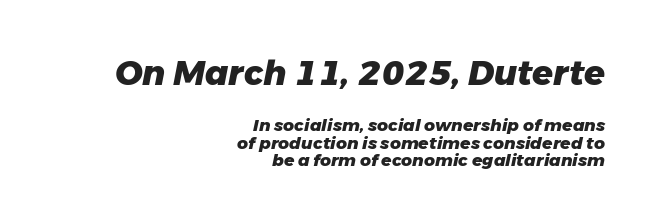
The text carries the slant typical of an italic or oblique font. A typesetter would call this proportional, since set widths differ per character. The rag falls on the left side of this text block. Letters rest on an invisible, unmarked baseline.
